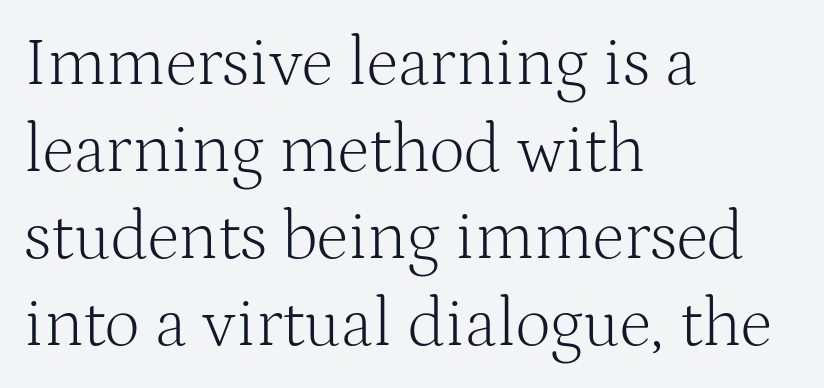
Bare-footed words on every line. Stems here are at most as thick as an everyday book face. Note the varied advance widths — an 'i' is clearly narrower than an 'm'. The letters carry serifs — small finishing strokes at the ends of their stems.
